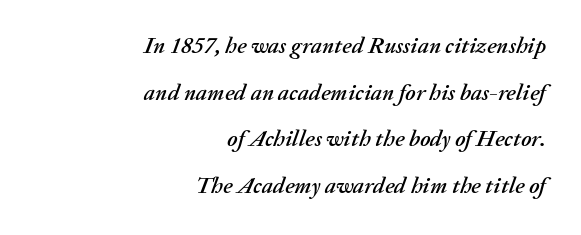
The image shows 23 px text type, italic (leaning right); set right-aligned, loose line spacing (2.03x), normal letter spacing, not underlined.
